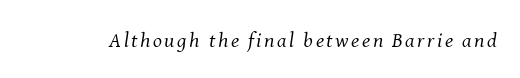
The image shows 21 px text type, italic (leaning right); set not underlined.
